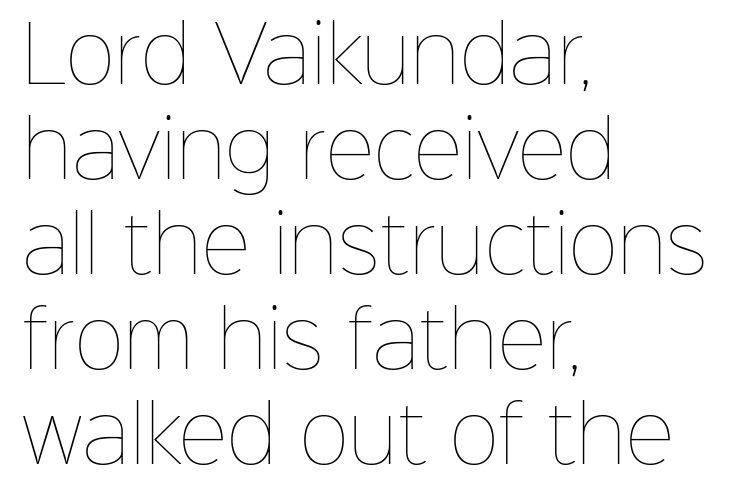
Q: Is the text bold? A: No.
Q: Is the text italic (slanted)? A: No, it is upright.
Q: Is the text underlined? A: No.
Q: How is the paragraph aligned? A: Left-aligned.
Q: Is the spacing between letters normal or unusually wide? A: Normal.
Q: Is the spacing between lines tight, normal or loose? A: Normal.
Q: Width (condensed, normal, or wide)? A: Normal.
Q: Stroke contrast? A: Low.
Q: x-height? A: Medium.
Q: Monospaced? A: No.
